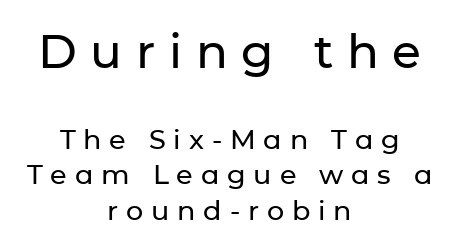
The image shows 47 px sans-serif type, upright; set centered, normal line spacing (1.32x), unusually wide letter spacing (+0.29 em), not underlined; the first (top) block is 1.74x larger; low stroke contrast and a medium x-height.
